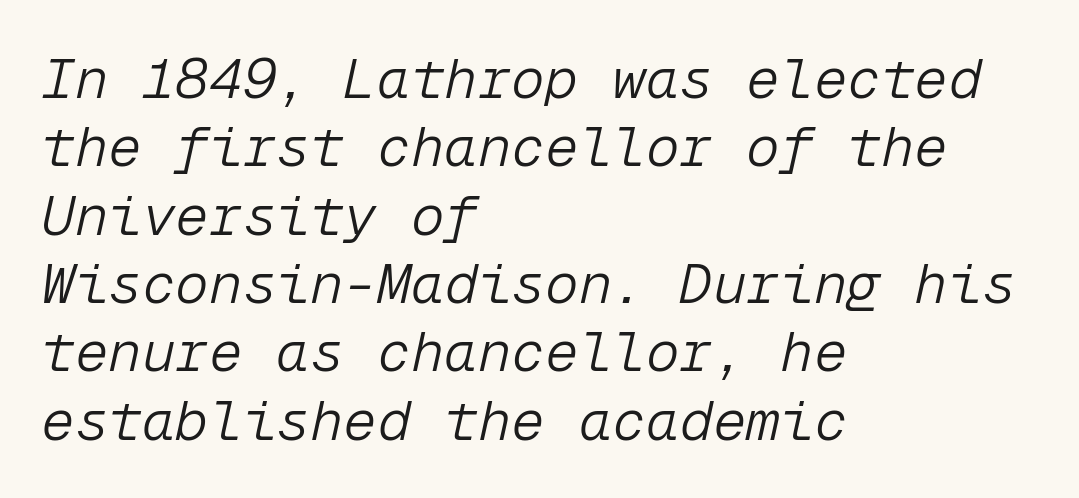
The line texture is even and compact thanks to regular tracking. Compared with a typical body face, this is equally light or lighter still. The typography opts for an oblique posture over an upright one. The rag falls on the right side of this text block.
